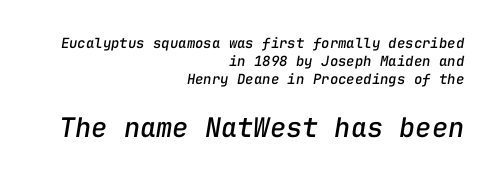
Q: Is the text italic (slanted)? A: Yes, it leans right by about 9 degrees.
Q: Is the text underlined? A: No.
Q: How is the paragraph aligned? A: Right-aligned.
Q: Is the spacing between letters normal or unusually wide? A: Normal.
Q: Is the spacing between lines tight, normal or loose? A: Normal.
Q: Which block of text is set in a larger size, the first (top) or the second (bottom)? A: The second (bottom) one.
